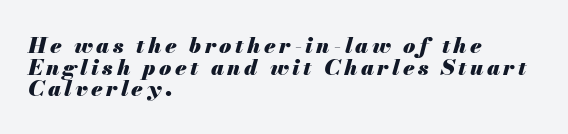
Q: Is the text bold? A: Yes.
Q: Is the text italic (slanted)? A: Yes, it leans right by about 13 degrees.
Q: Is the text underlined? A: No.
Q: How is the paragraph aligned? A: Left-aligned.
Q: Is the spacing between lines tight, normal or loose? A: Tight.
